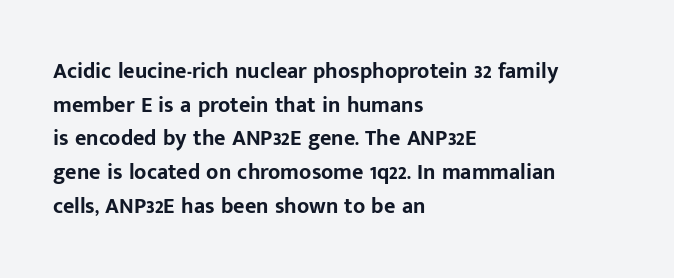
The image shows 22 px bold type, upright; set left-aligned, normal line spacing (1.53x), normal letter spacing, not underlined.
